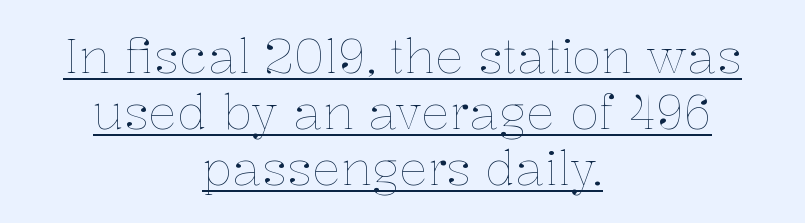
{"italic": "no", "bold": "no", "weight": "thin", "width": "normal", "stroke_contrast": "low", "x_height": "medium", "monospaced": "no", "underline": "yes", "align": "center", "line_spacing_ratio": 1.17, "letter_spacing": "normal", "letter_spacing_em": 0.0, "glyph_px": 48}
